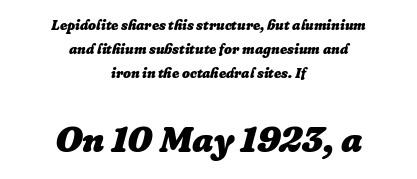
Visually the block forms a symmetrical silhouette, jagged on both flanks. The glyphs look as if they've been sheared to an angle. The tracking reads as untouched default to a designer's eye. A typesetter would call this proportional, since set widths differ per character. Normally led — the rows are evenly, conventionally spaced.
